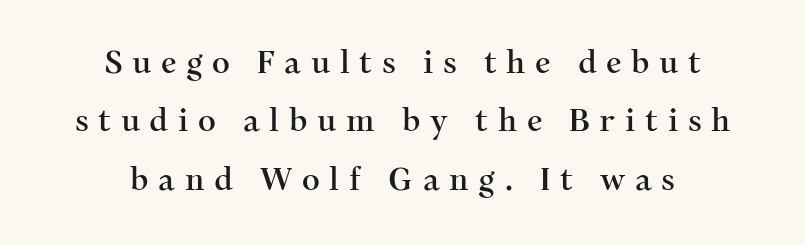
The image shows 31 px serif type, upright; set centered, line spacing 1.88x, unusually wide letter spacing (+0.31 em), not underlined; medium stroke contrast and a medium x-height.
